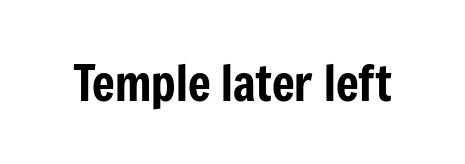
Q: Is the text italic (slanted)? A: No, it is upright.
Q: Is the typeface a serif or a sans-serif typeface? A: Sans-serif.
Q: Is the text underlined? A: No.
Q: Is the spacing between letters normal or unusually wide? A: Normal.
Q: Width (condensed, normal, or wide)? A: Condensed.
Q: Stroke contrast? A: Low.
Q: x-height? A: Medium.
Q: Monospaced? A: No.
